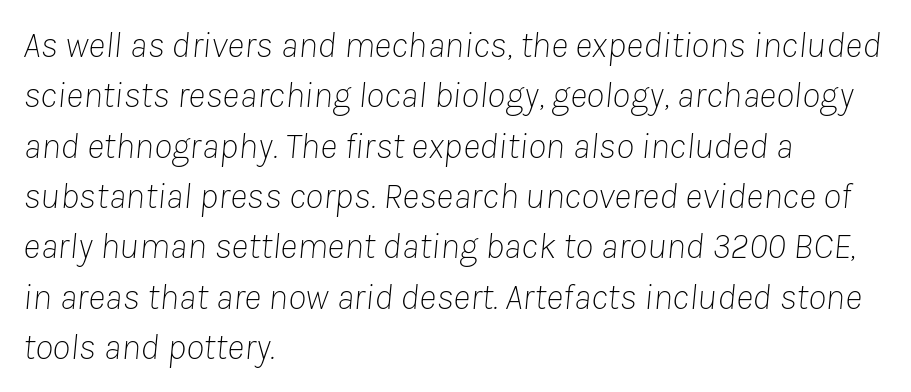
The space beneath each line is pristine and unruled. Compared with typical paragraphs, the rows here are spaced about the same. The typography opts for an oblique posture over an upright one. A typesetter would call this proportional, since set widths differ per character.
